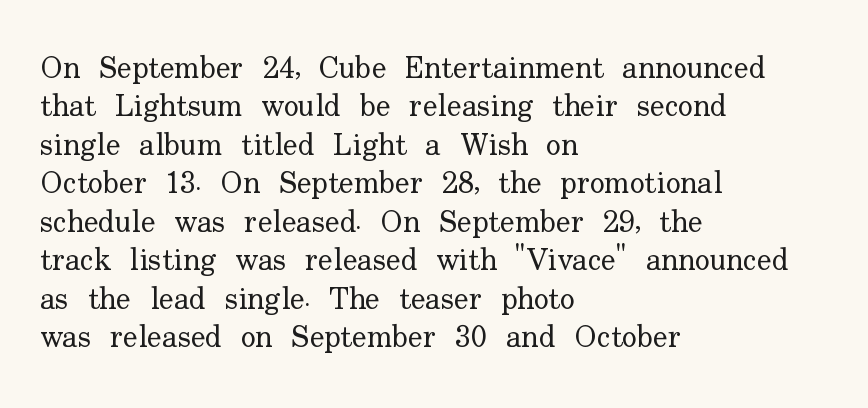
Q: Is the text bold? A: No.
Q: Is the text italic (slanted)? A: No, it is upright.
Q: Is the typeface a serif or a sans-serif typeface? A: Serif.
Q: Is the text underlined? A: No.
Q: How is the paragraph aligned? A: Left-aligned.
Q: Is the spacing between letters normal or unusually wide? A: Normal.
Q: Width (condensed, normal, or wide)? A: Normal.
Q: Stroke contrast? A: Low.
Q: x-height? A: Small.
Q: Monospaced? A: No.
